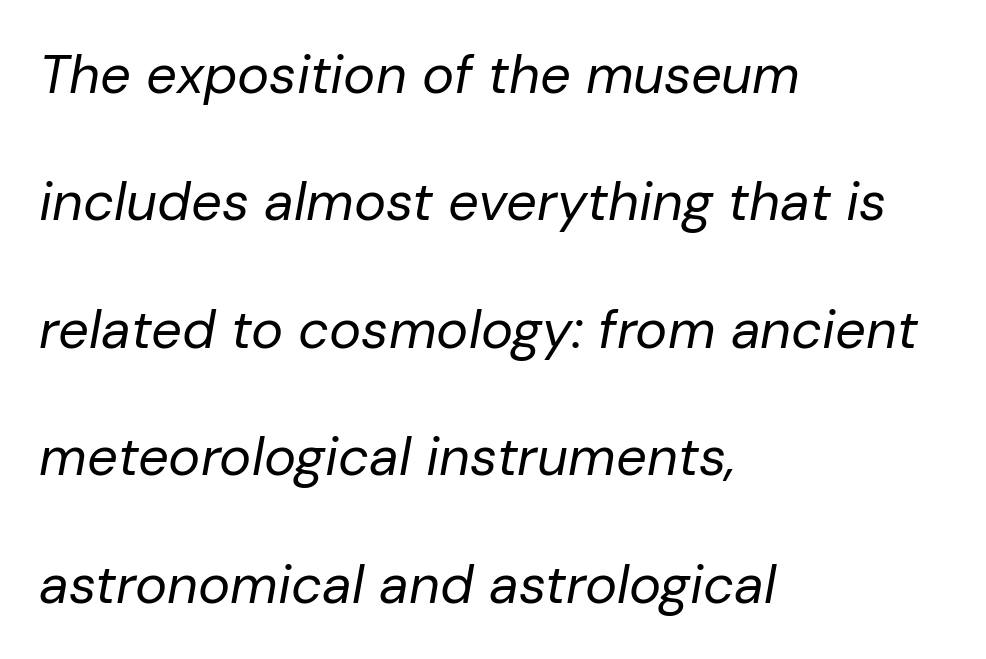
{"italic": "yes", "lean": "right", "slant_degrees": 10, "bold": "no", "weight": "regular", "width": "normal", "stroke_contrast": "low", "x_height": "medium", "monospaced": "no", "underline": "no", "align": "left", "line_spacing": "loose", "line_spacing_ratio": 2.36, "letter_spacing": "normal", "letter_spacing_em": 0.0, "glyph_px": 54}
